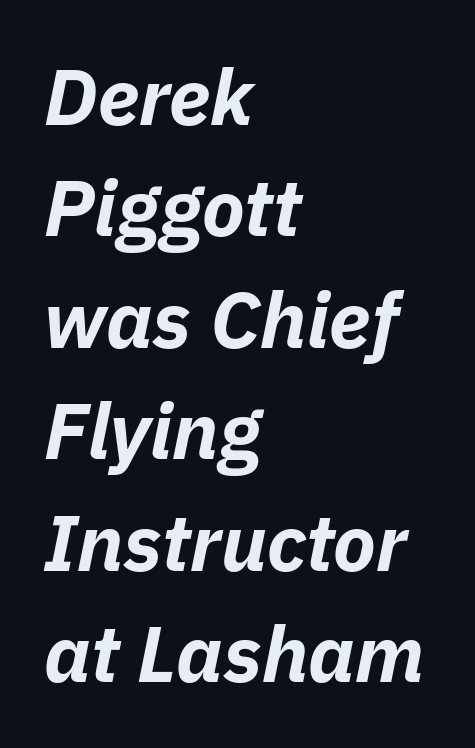
{"italic": "yes", "lean": "right", "slant_degrees": 11, "bold": "yes", "weight": "bold", "width": "normal", "stroke_contrast": "low", "x_height": "medium", "monospaced": "no", "underline": "no", "align": "left", "line_spacing": "normal", "line_spacing_ratio": 1.41, "letter_spacing": "normal", "letter_spacing_em": 0.0, "glyph_px": 79}
